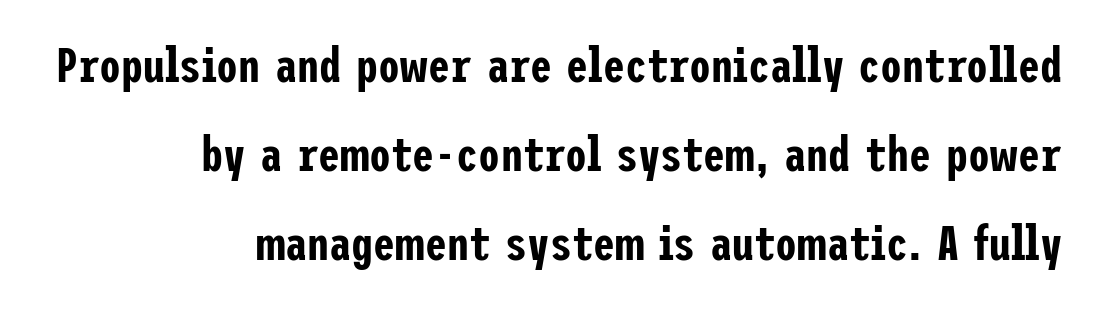
{"serif": "no", "italic": "no", "width": "condensed", "stroke_contrast": "low", "x_height": "medium", "underline": "no", "align": "right", "line_spacing_ratio": 1.82, "letter_spacing": "normal", "letter_spacing_em": 0.0, "glyph_px": 49}
